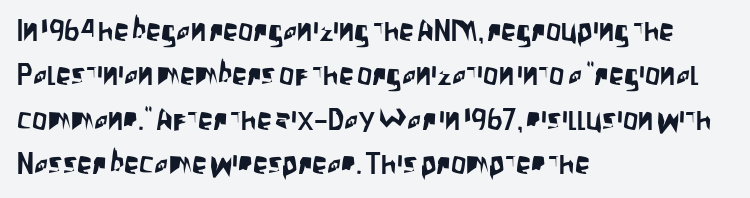
The image shows 30 px condensed sans-serif type, upright; set left-aligned, normal line spacing (1.48x), normal letter spacing, not underlined; low stroke contrast and a large x-height.
